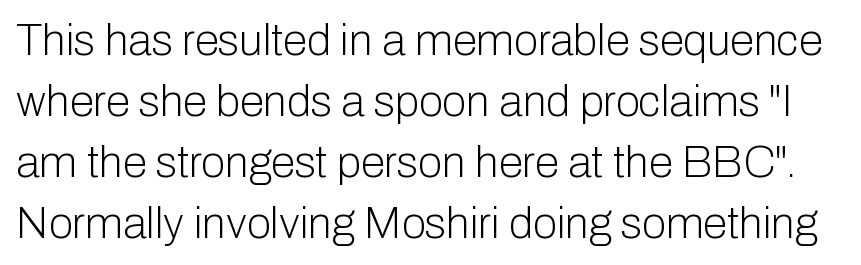
Regular leading. Do the characters align in a grid? No, the font is proportional. Check the space under the baseline: it is left empty. The letterforms sit shoulder to shoulder at normal distance. In terms of posture, this sample is upright.
